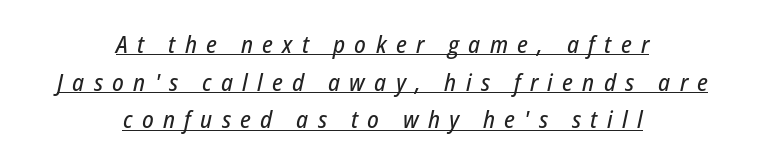
This is underlined copy, the kind a proofreader might mark for attention. Which margin do the lines hug? Neither — every line sits in the middle. Baseline-to-baseline distance is the conventional proportion of letter height. Notice how the stems are inclined rather than vertical — that's the hallmark of italics.
